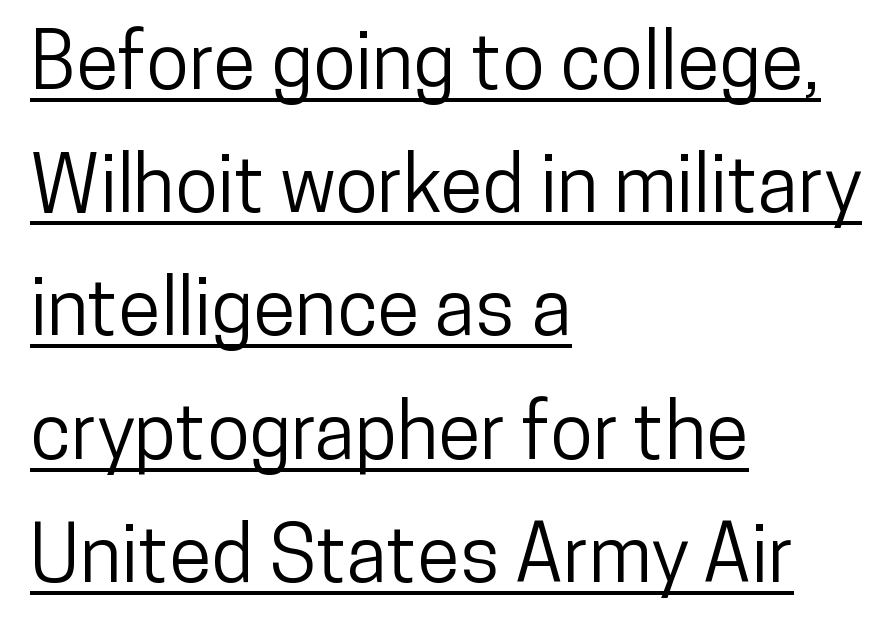
{"serif": "no", "italic": "no", "width": "condensed", "stroke_contrast": "low", "x_height": "medium", "monospaced": "no", "underline": "yes", "align": "left", "line_spacing": "normal", "line_spacing_ratio": 1.58, "letter_spacing": "normal", "letter_spacing_em": 0.0, "glyph_px": 78}
